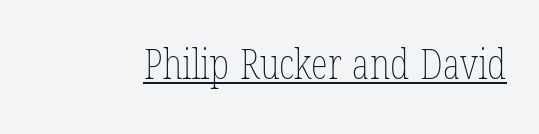
The image shows 43 px thin, condensed type; set normal letter spacing, underlined; low stroke contrast and a medium x-height.
